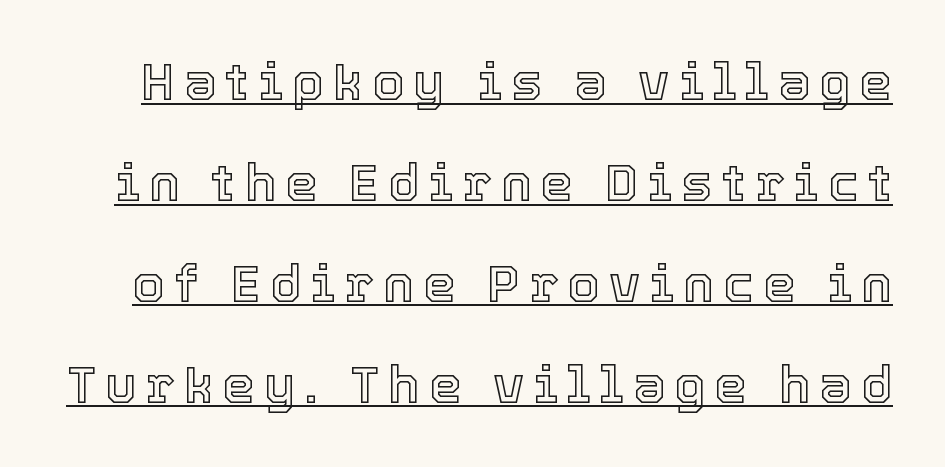
The image shows 52 px text type, upright; set loose line spacing (1.94x), underlined; a medium x-height.
